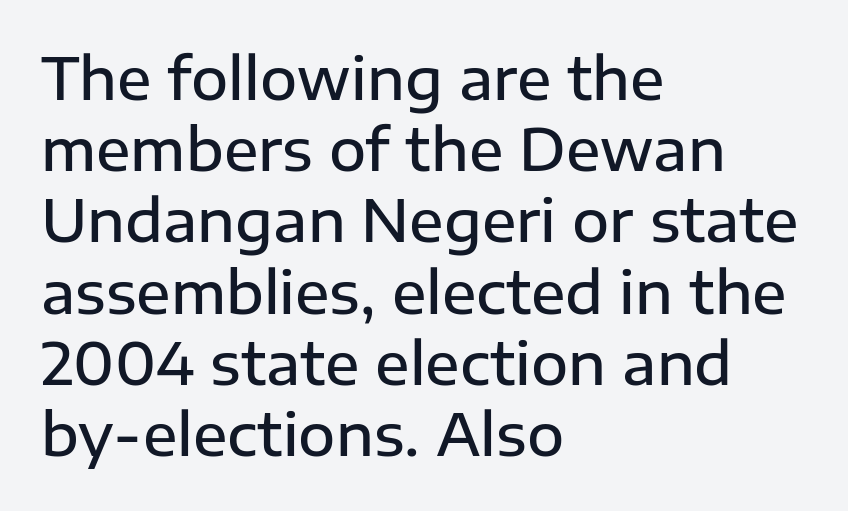
{"serif": "no", "italic": "no", "bold": "semi", "weight": "semibold", "width": "normal", "stroke_contrast": "low", "x_height": "medium", "monospaced": "no", "underline": "no", "align": "left", "line_spacing": "normal", "line_spacing_ratio": 1.25, "letter_spacing": "normal", "letter_spacing_em": 0.0, "glyph_px": 57}
